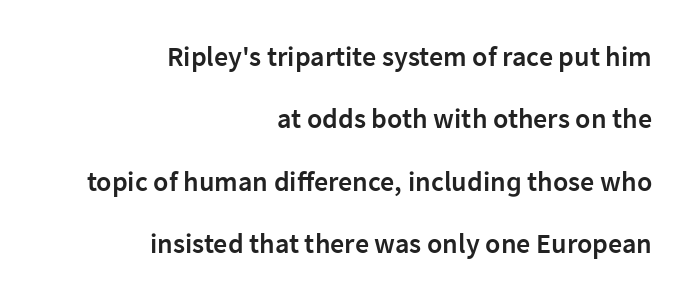
The image shows 28 px semibold sans-serif type, upright; set right-aligned, loose line spacing (2.23x), normal letter spacing, not underlined; low stroke contrast and a medium x-height.
